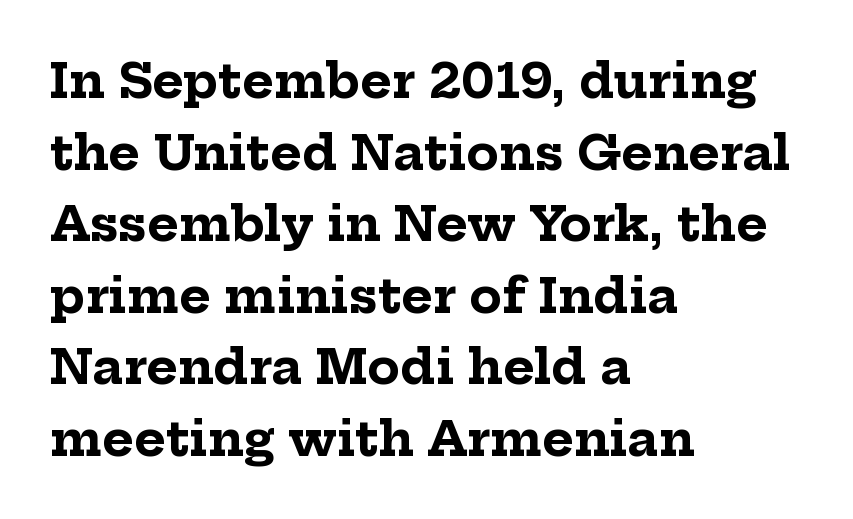
Q: Is the text bold? A: Yes.
Q: Is the text italic (slanted)? A: No, it is upright.
Q: Is the typeface a serif or a sans-serif typeface? A: Serif.
Q: Is the text underlined? A: No.
Q: How is the paragraph aligned? A: Left-aligned.
Q: Is the spacing between letters normal or unusually wide? A: Normal.
Q: Is the spacing between lines tight, normal or loose? A: Normal.
Q: Width (condensed, normal, or wide)? A: Normal.
Q: Stroke contrast? A: Low.
Q: x-height? A: Medium.
Q: Monospaced? A: No.
